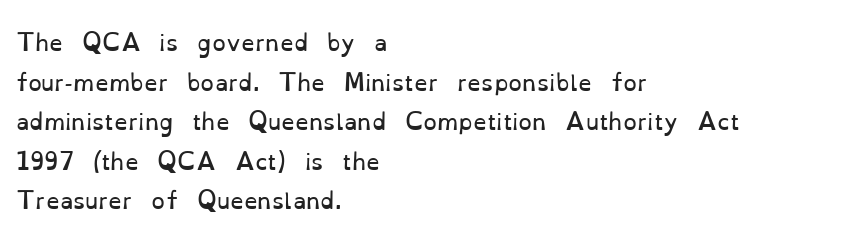
Does the lettering tilt? It doesn't — this is upright. A classic flush-left, rag-right setting is used for this passage. Standard letterfit; no display-style spreading of the glyphs. No chunkiness to these letters — they're not bold. Underlining? Definitely not there.
